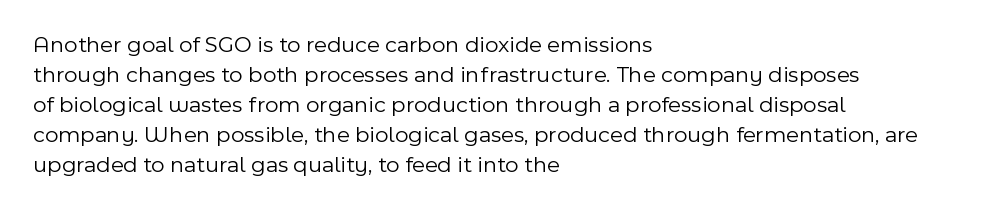
{"italic": "no", "bold": "no", "underline": "no", "align": "left", "line_spacing": "normal", "line_spacing_ratio": 1.3, "letter_spacing": "normal", "letter_spacing_em": 0.0, "glyph_px": 23}
